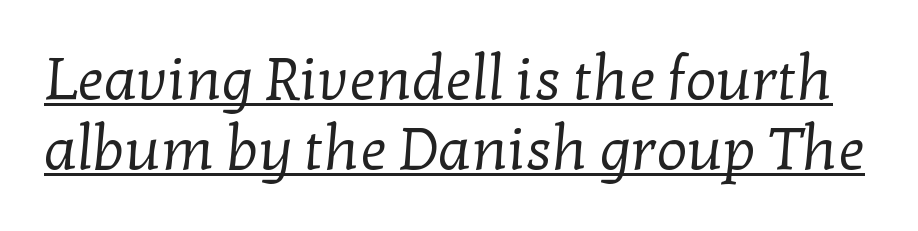
The image shows 60 px regular-weight serif type; set line spacing 1.16x, normal letter spacing, underlined; low stroke contrast and a medium x-height.
